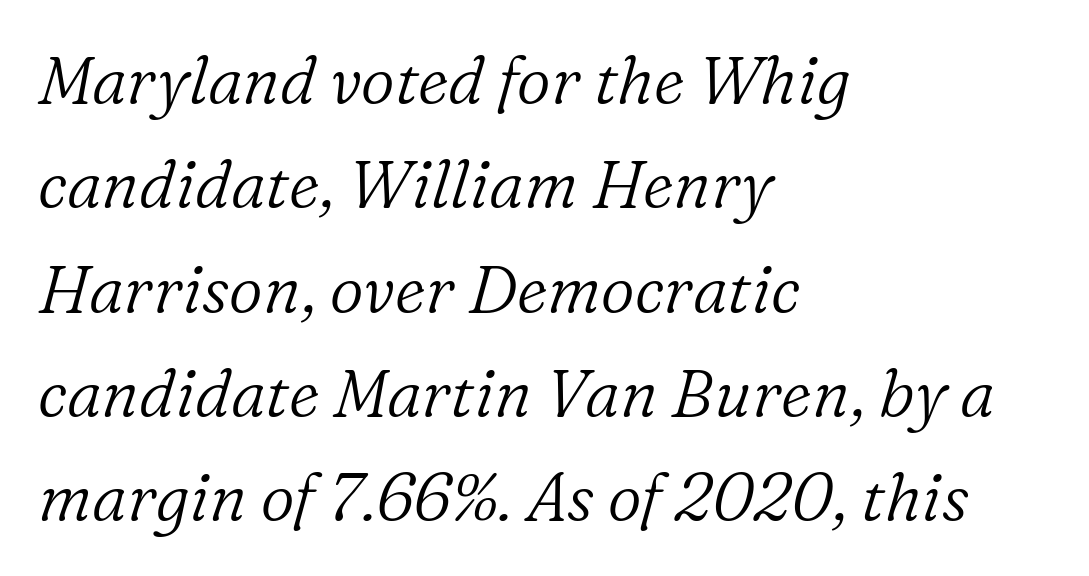
Compared with a centered layout, this one pins lines to the left instead. Compared with ordinary roman type, these characters are visibly tilted. Descenders are the only things crossing below the line. Short note: letters normally spaced. Leading matches the norm, producing a regular column. These lines are composed in type with serifs.
